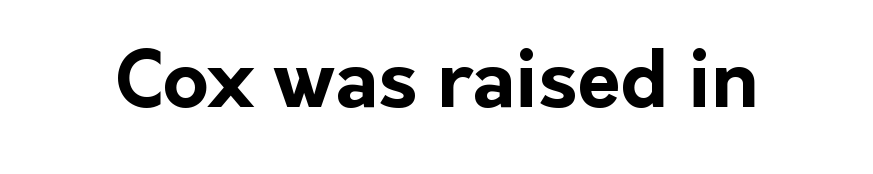
The image shows 79 px bold sans-serif type, upright; set normal letter spacing, not underlined; low stroke contrast and a medium x-height.
